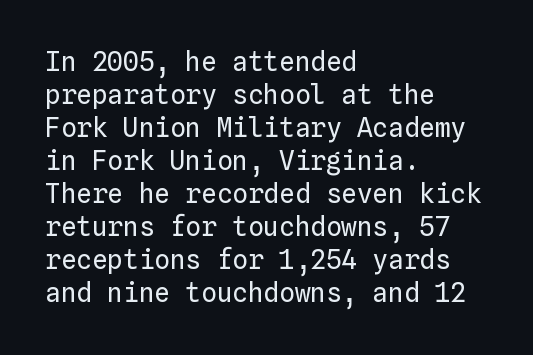
When letters stand straight like this, we call the style roman or upright. These lines sit exactly where default settings would place them. Students, note that the glyphs here touch the page at normal intervals. The passage shown is not bold in any degree. In CSS terms this would be text-align: left. Underlining? Definitely not there.
